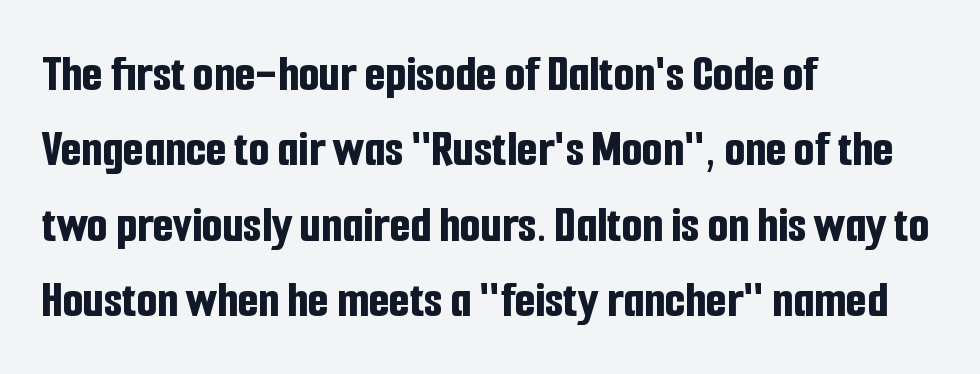
{"serif": "no", "italic": "no", "bold": "yes", "weight": "bold", "width": "condensed", "stroke_contrast": "low", "x_height": "medium", "monospaced": "no", "underline": "no", "align": "left", "line_spacing": "normal", "line_spacing_ratio": 1.42, "letter_spacing": "normal", "letter_spacing_em": 0.0, "glyph_px": 53}
